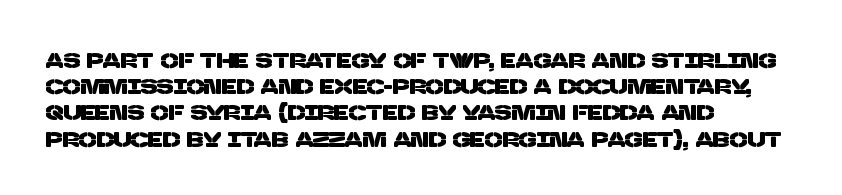
The image shows 21 px text type; set left-aligned, normal line spacing (1.25x), normal letter spacing, not underlined.
